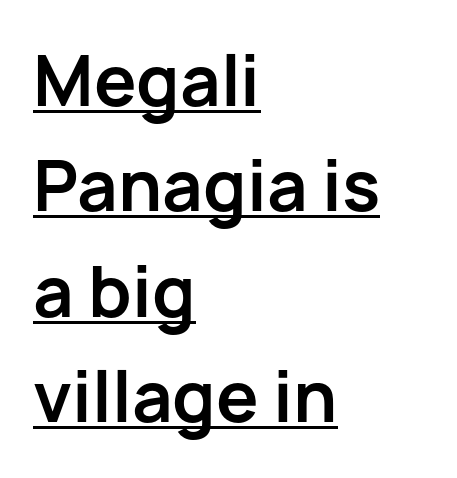
{"serif": "no", "italic": "no", "bold": "yes", "weight": "bold", "width": "normal", "stroke_contrast": "low", "x_height": "medium", "monospaced": "no", "underline": "yes", "align": "left", "line_spacing": "normal", "line_spacing_ratio": 1.55, "letter_spacing": "normal", "letter_spacing_em": 0.0, "glyph_px": 68}
